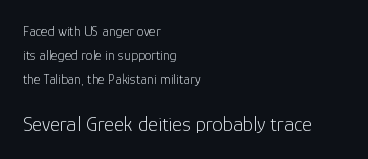
Q: Is the text bold? A: No.
Q: Is the text italic (slanted)? A: No, it is upright.
Q: Is the text underlined? A: No.
Q: How is the paragraph aligned? A: Left-aligned.
Q: Is the spacing between letters normal or unusually wide? A: Normal.
Q: Which block of text is set in a larger size, the first (top) or the second (bottom)? A: The second (bottom) one.
